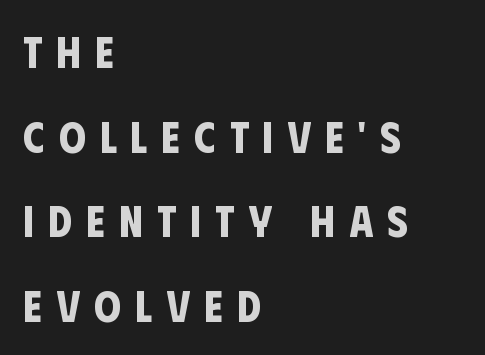
The image shows 43 px bold, condensed sans-serif type; set left-aligned, loose line spacing (1.97x), unusually wide letter spacing (+0.33 em), not underlined; low stroke contrast and a large x-height.
